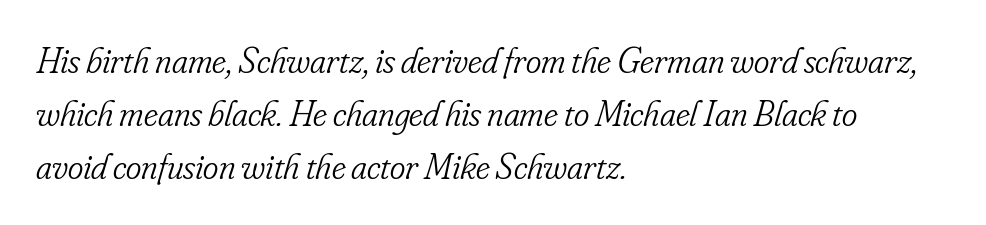
Q: Is the text bold? A: No.
Q: Is the text italic (slanted)? A: Yes, it leans right by about 16 degrees.
Q: Is the typeface a serif or a sans-serif typeface? A: Serif.
Q: Is the text underlined? A: No.
Q: How is the paragraph aligned? A: Left-aligned.
Q: Is the spacing between letters normal or unusually wide? A: Normal.
Q: Is the spacing between lines tight, normal or loose? A: Normal.
Q: Width (condensed, normal, or wide)? A: Condensed.
Q: Stroke contrast? A: Low.
Q: x-height? A: Small.
Q: Monospaced? A: No.
